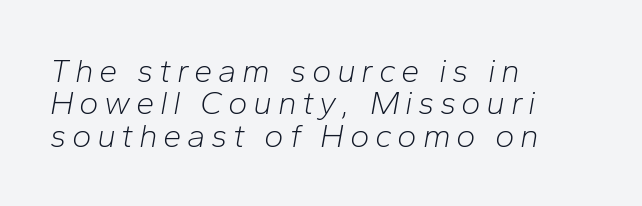
{"italic": "yes", "lean": "right", "slant_degrees": 10, "bold": "no", "weight": "light", "width": "normal", "stroke_contrast": "low", "x_height": "medium", "monospaced": "no", "underline": "no", "align": "left", "line_spacing": "tight", "line_spacing_ratio": 0.98, "glyph_px": 33}
